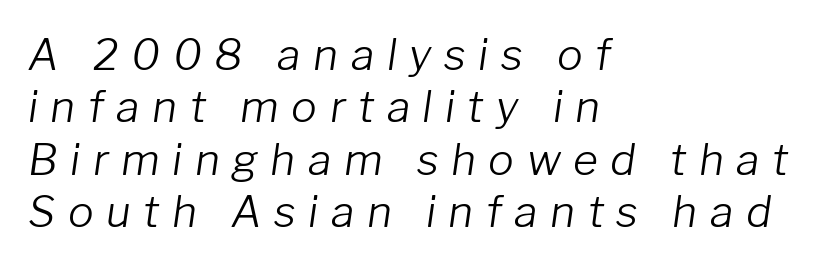
The image shows 43 px light type, italic (leaning right); set left-aligned, line spacing 1.22x, unusually wide letter spacing (+0.29 em), not underlined; low stroke contrast and a medium x-height.
